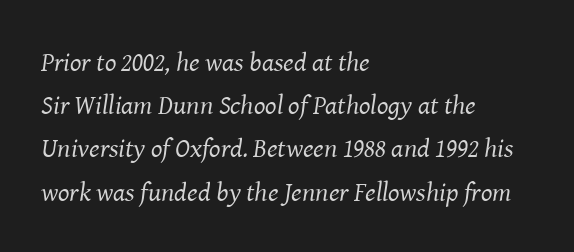
The typography opts for an oblique posture over an upright one. Check under the words: just untouched page. Is this a heavy cut? Hardly; it is regular or lighter. Baseline-to-baseline distance is the conventional proportion of letter height.
